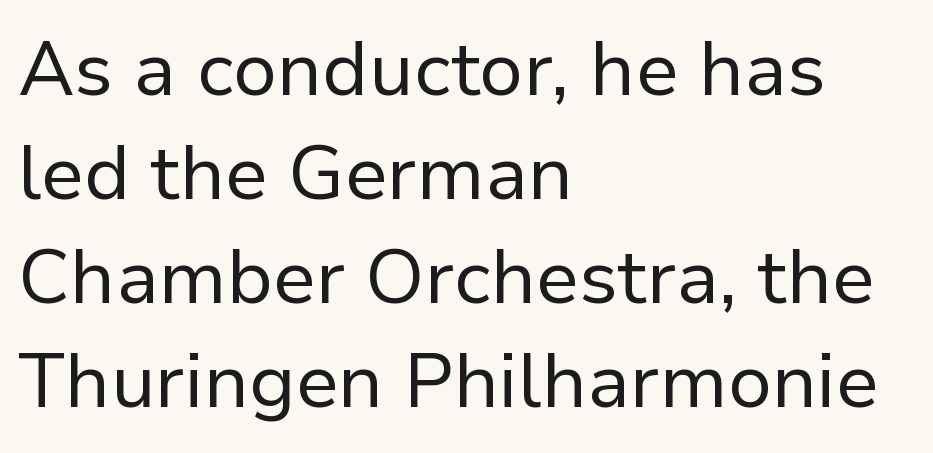
Glance below the letters and you will spot only blank space. The compositor pushed each line to the left boundary. The axis of the letterforms is exactly vertical. Short note: letters normally spaced. The passage shown stacks its lines at a standard gap. The rendering uses natural spacing where letterforms have individual widths.
